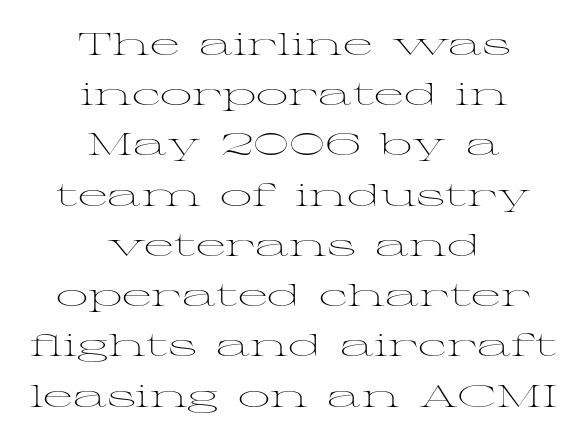
{"serif": "yes", "italic": "no", "bold": "no", "weight": "light", "width": "wide", "stroke_contrast": "medium", "x_height": "medium", "monospaced": "no", "underline": "no", "align": "center", "line_spacing": "normal", "line_spacing_ratio": 1.57, "letter_spacing": "normal", "letter_spacing_em": 0.0, "glyph_px": 32}
